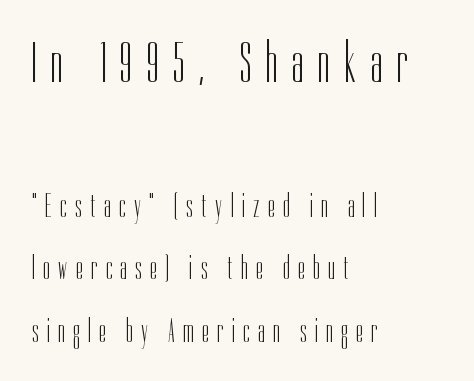
Here the designer chose a conventional face with non-uniform glyph widths. Observe the absence of serifs on each vertical stroke in this sample. No extra ink here — the face is not bold. The text block is weighted toward the left margin, trailing off unevenly rightward. A bare baseline throughout the passage.
